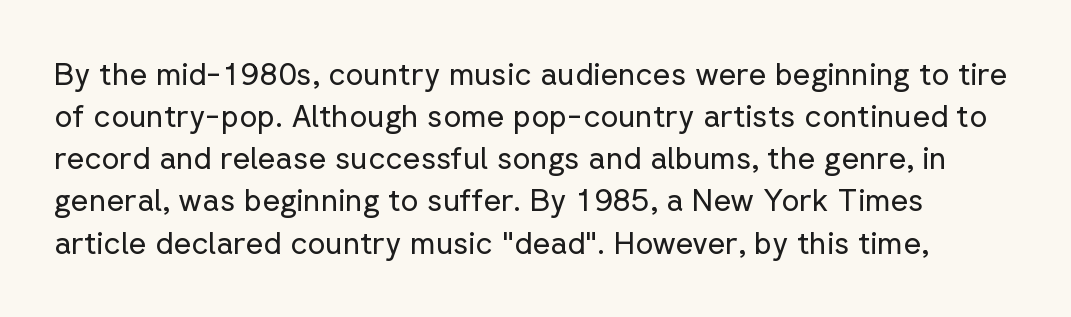
Q: Is the text bold? A: No.
Q: Is the text italic (slanted)? A: No, it is upright.
Q: Is the typeface a serif or a sans-serif typeface? A: Sans-serif.
Q: Is the text underlined? A: No.
Q: Is the spacing between letters normal or unusually wide? A: Normal.
Q: Is the spacing between lines tight, normal or loose? A: Normal.
Q: Width (condensed, normal, or wide)? A: Normal.
Q: Stroke contrast? A: Low.
Q: x-height? A: Medium.
Q: Monospaced? A: No.
